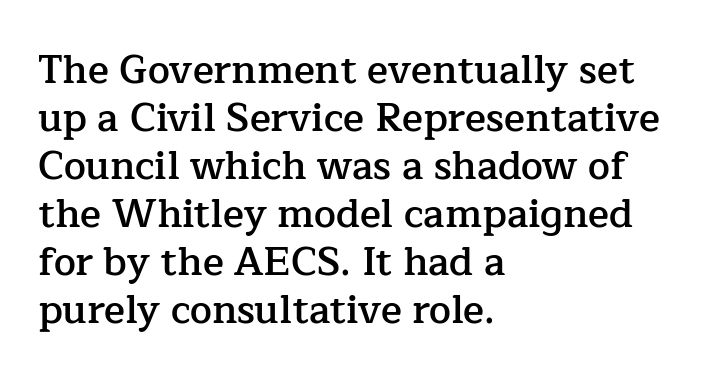
{"serif": "yes", "italic": "no", "bold": "semi", "weight": "semibold", "width": "normal", "stroke_contrast": "low", "x_height": "medium", "monospaced": "no", "underline": "no", "align": "left", "line_spacing_ratio": 1.23, "letter_spacing": "normal", "letter_spacing_em": 0.0, "glyph_px": 39}
